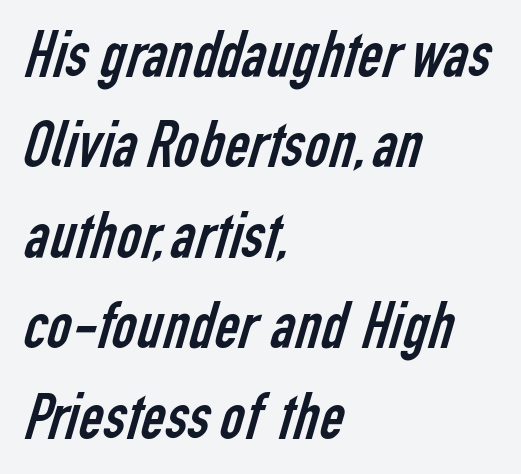
Q: Is the text bold? A: No.
Q: Is the typeface a serif or a sans-serif typeface? A: Sans-serif.
Q: Is the text underlined? A: No.
Q: How is the paragraph aligned? A: Left-aligned.
Q: Is the spacing between letters normal or unusually wide? A: Normal.
Q: Is the spacing between lines tight, normal or loose? A: Normal.
Q: Width (condensed, normal, or wide)? A: Condensed.
Q: Stroke contrast? A: Low.
Q: x-height? A: Medium.
Q: Monospaced? A: No.
